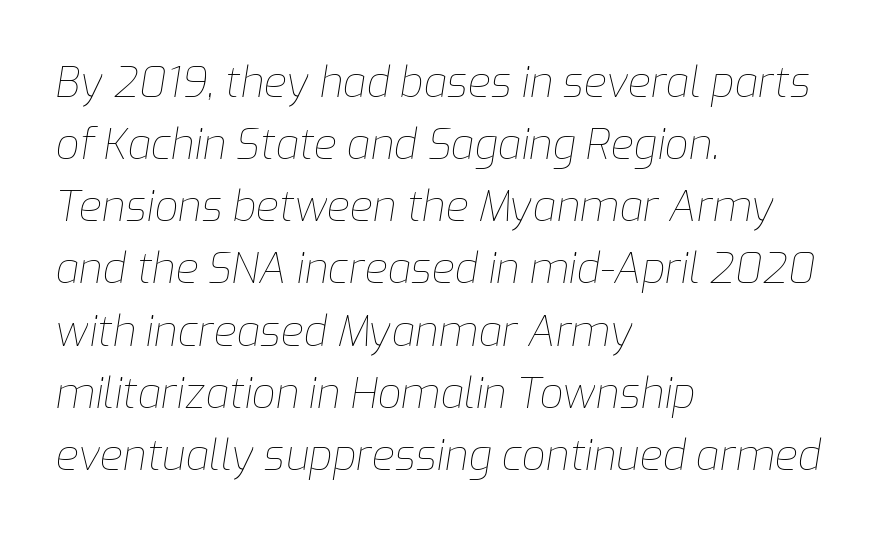
The image shows 42 px thin type, italic (leaning right); set left-aligned, normal line spacing (1.48x), normal letter spacing, not underlined; low stroke contrast and a medium x-height.
